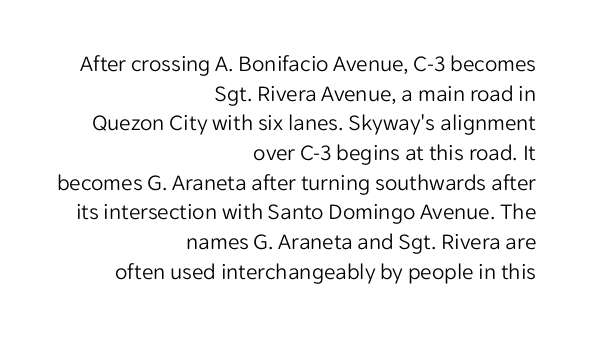
{"italic": "no", "bold": "no", "underline": "no", "align": "right", "line_spacing": "normal", "line_spacing_ratio": 1.29, "letter_spacing": "normal", "letter_spacing_em": 0.0, "glyph_px": 23}
